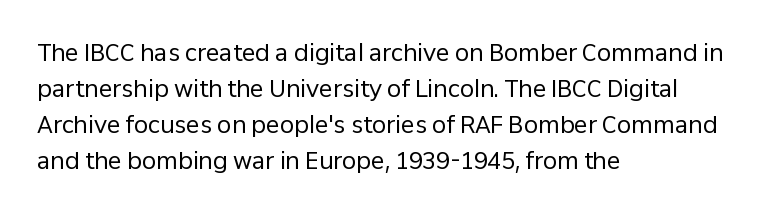
{"italic": "no", "bold": "no", "underline": "no", "align": "left", "line_spacing": "normal", "line_spacing_ratio": 1.56, "letter_spacing": "normal", "letter_spacing_em": 0.0, "glyph_px": 23}
